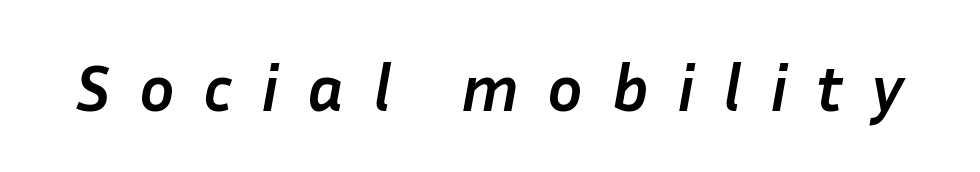
{"italic": "yes", "lean": "right", "slant_degrees": 10, "bold": "yes", "weight": "semibold", "width": "normal", "stroke_contrast": "low", "x_height": "medium", "monospaced": "no", "underline": "no", "letter_spacing": "wide", "letter_spacing_em": 0.43, "glyph_px": 66}
